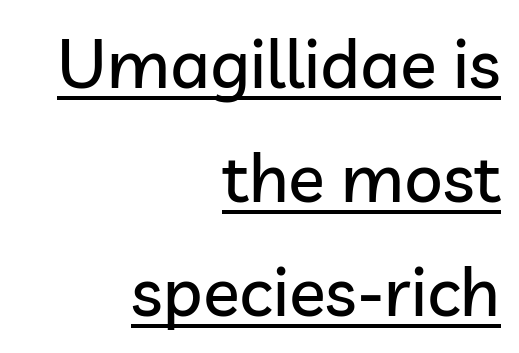
The image shows 68 px sans-serif type, upright; set right-aligned, normal line spacing (1.68x), normal letter spacing, underlined; low stroke contrast and a medium x-height.
